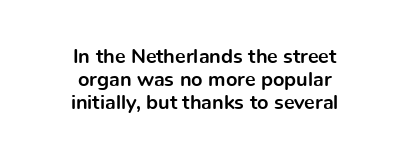
Q: Is the text bold? A: Yes.
Q: Is the text italic (slanted)? A: No, it is upright.
Q: Is the text underlined? A: No.
Q: How is the paragraph aligned? A: Centered.
Q: Is the spacing between letters normal or unusually wide? A: Normal.
Q: Is the spacing between lines tight, normal or loose? A: Tight.
